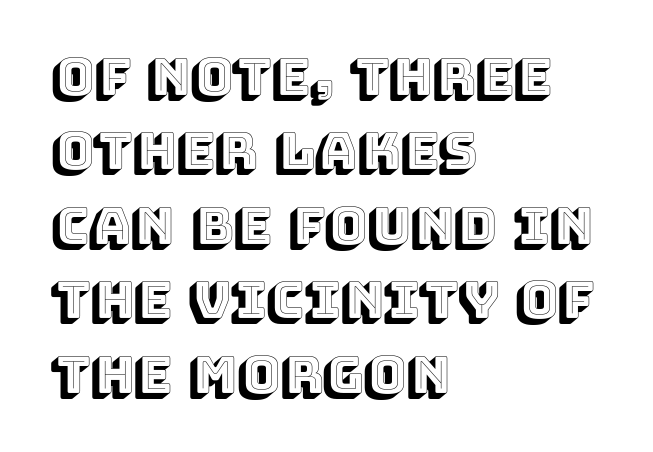
Decoration check: the copy has no underline. Unlike italic type, these characters show no tilt at all. Each new line begins a customary step beneath the previous one. Compared with typical body copy, the letter spacing here is the same.
